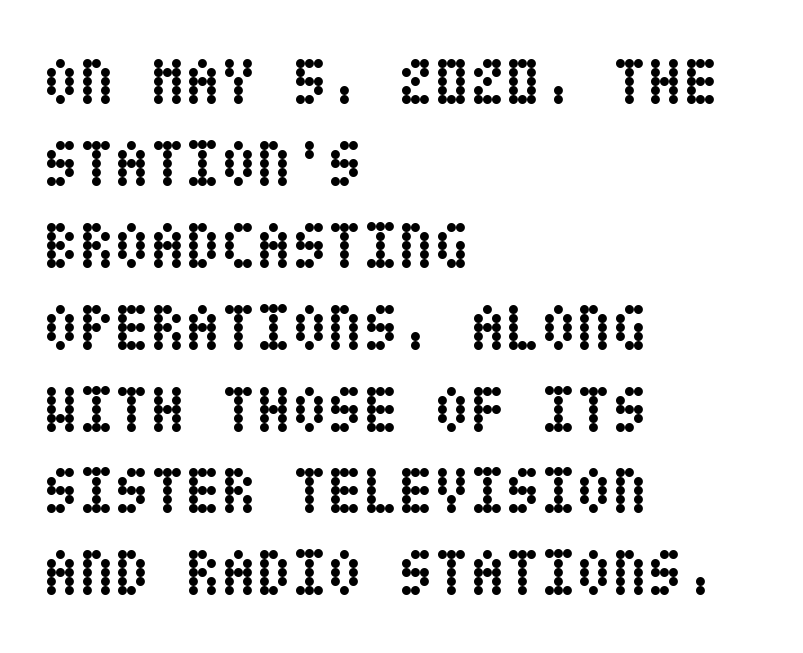
The image shows 65 px semibold, condensed type, upright; set left-aligned, normal line spacing (1.26x), normal letter spacing, not underlined; low stroke contrast and a large x-height.
